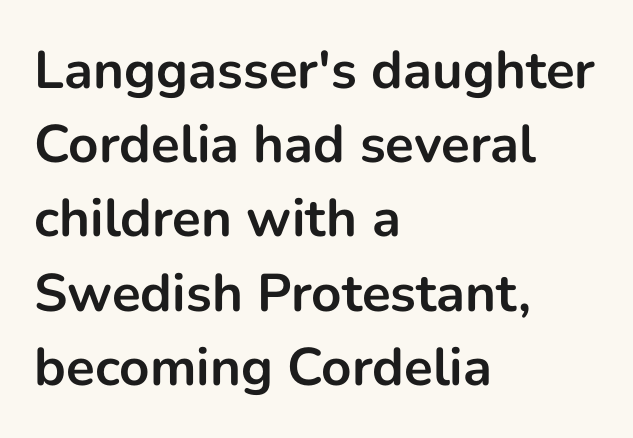
The face used here is rendered with its standard letterfit. Underline: absent. In terms of leading, this rendering sits right in the middle. The rag falls on the right side of this text block.
